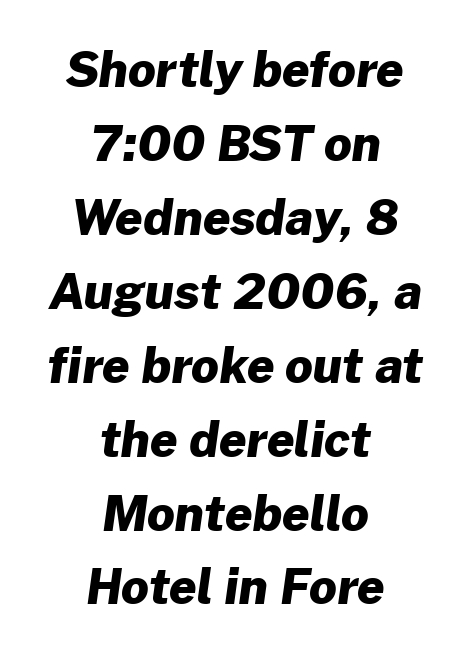
{"serif": "no", "bold": "yes", "weight": "heavy", "width": "normal", "stroke_contrast": "low", "x_height": "medium", "monospaced": "no", "underline": "no", "align": "center", "line_spacing": "normal", "line_spacing_ratio": 1.54, "letter_spacing": "normal", "letter_spacing_em": 0.0, "glyph_px": 48}
